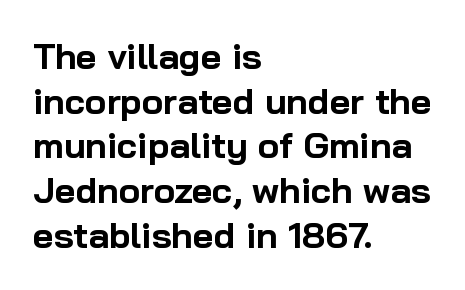
The image shows 36 px bold sans-serif type, upright; set left-aligned, line spacing 1.24x, normal letter spacing, not underlined; low stroke contrast and a medium x-height.
